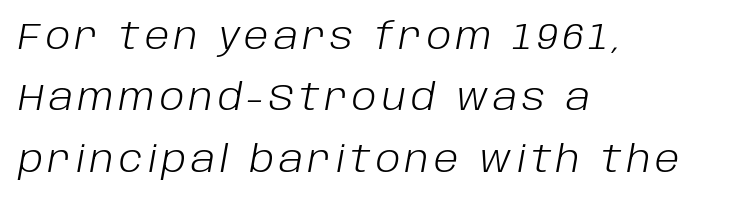
{"italic": "yes", "lean": "right", "slant_degrees": 10, "bold": "no", "weight": "light", "width": "normal", "stroke_contrast": "low", "x_height": "large", "monospaced": "no", "underline": "no", "align": "left", "line_spacing": "normal", "line_spacing_ratio": 1.66, "glyph_px": 37}
